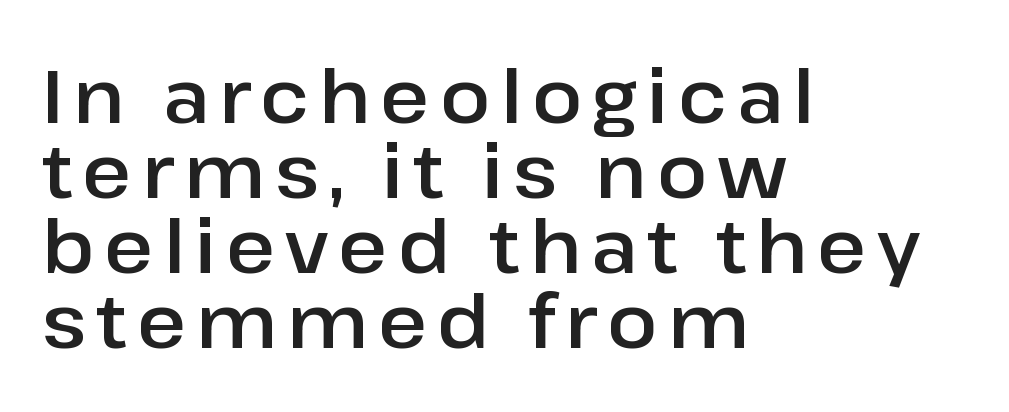
{"serif": "no", "italic": "no", "width": "normal", "stroke_contrast": "low", "x_height": "medium", "monospaced": "no", "underline": "no", "align": "left", "line_spacing": "tight", "line_spacing_ratio": 1.0, "glyph_px": 75}
